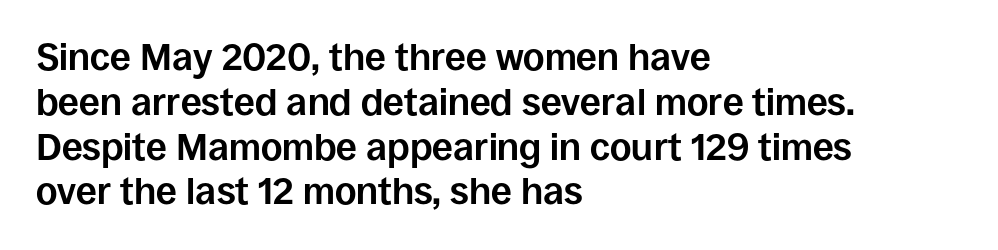
These lines stack with their left ends in a neat column. It's the straight-up-and-down kind of type. Glance below the letters and you will spot only blank space. The line texture is even and compact thanks to regular tracking.
